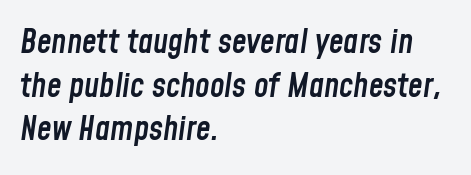
The space between consecutive lines is moderate. In CSS terms this would be text-align: left. These words are printed semibold, heavier than regular yet not bold. Does extra space separate the letters? No, they use regular spacing.
